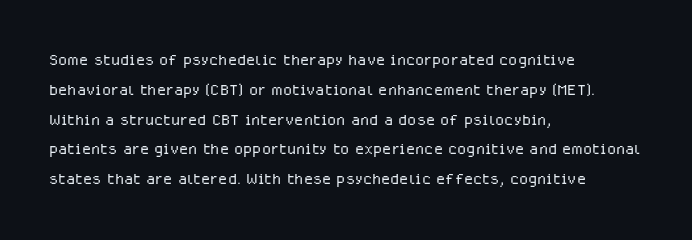
{"italic": "no", "bold": "no", "underline": "no", "align": "left", "line_spacing": "normal", "line_spacing_ratio": 1.42, "letter_spacing": "normal", "letter_spacing_em": 0.0, "glyph_px": 21}
